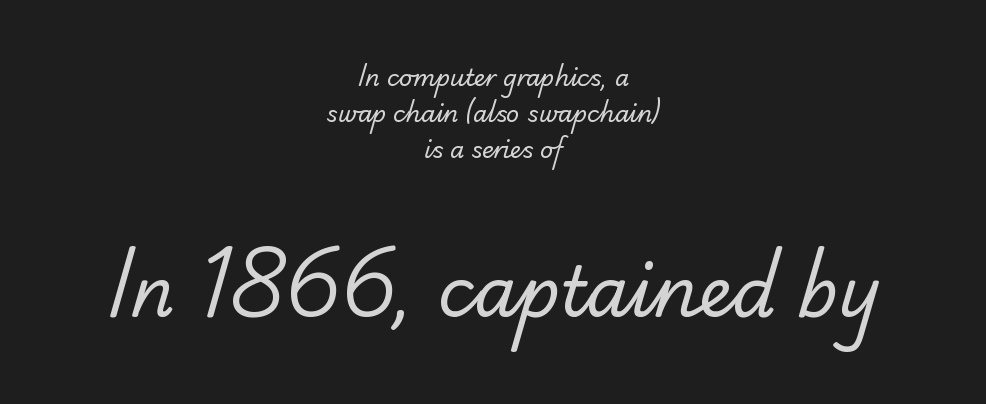
Q: Is the text bold? A: No.
Q: Is the typeface a serif or a sans-serif typeface? A: Sans-serif.
Q: Is the text underlined? A: No.
Q: How is the paragraph aligned? A: Centered.
Q: Is the spacing between letters normal or unusually wide? A: Normal.
Q: Is the spacing between lines tight, normal or loose? A: Normal.
Q: Which block of text is set in a larger size, the first (top) or the second (bottom)? A: The second (bottom) one.
Q: Width (condensed, normal, or wide)? A: Normal.
Q: Stroke contrast? A: Low.
Q: x-height? A: Small.
Q: Monospaced? A: No.
